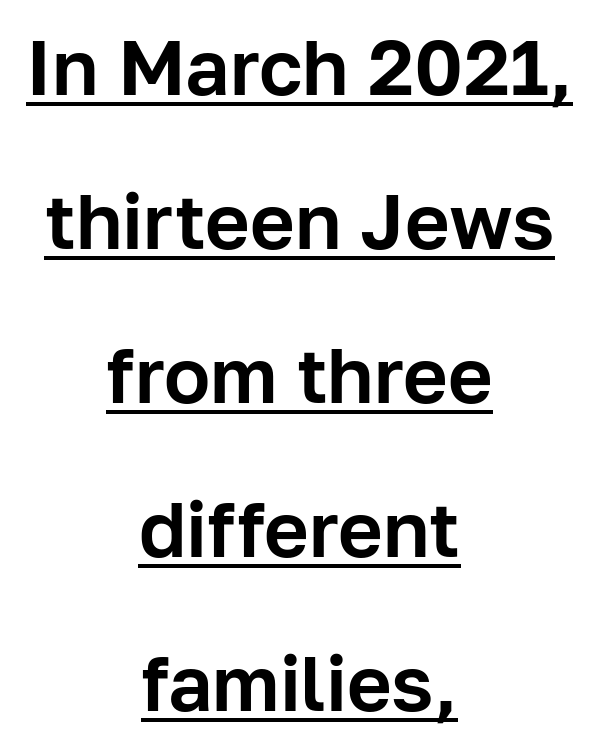
Q: Is the text italic (slanted)? A: No, it is upright.
Q: Is the typeface a serif or a sans-serif typeface? A: Sans-serif.
Q: Is the text underlined? A: Yes.
Q: How is the paragraph aligned? A: Centered.
Q: Is the spacing between letters normal or unusually wide? A: Normal.
Q: Is the spacing between lines tight, normal or loose? A: Loose.
Q: Width (condensed, normal, or wide)? A: Normal.
Q: Stroke contrast? A: Low.
Q: x-height? A: Medium.
Q: Monospaced? A: No.
